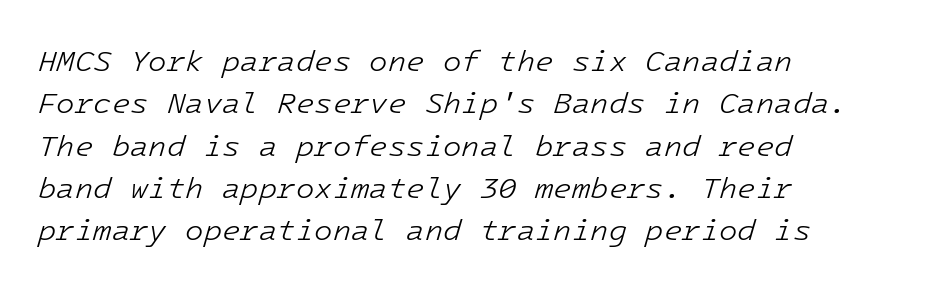
The image shows 30 px light type, italic (leaning right); set left-aligned, normal line spacing (1.41x), normal letter spacing, not underlined; low stroke contrast and a medium x-height.
